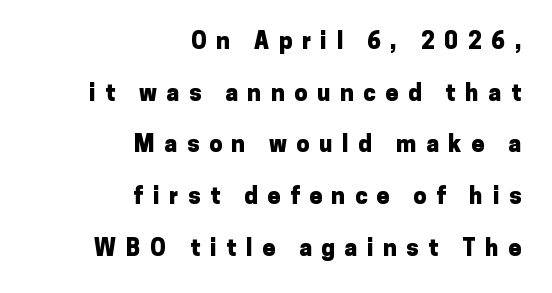
The image shows 23 px bold type, upright; set right-aligned, loose line spacing (2.25x), unusually wide letter spacing (+0.42 em), not underlined.
